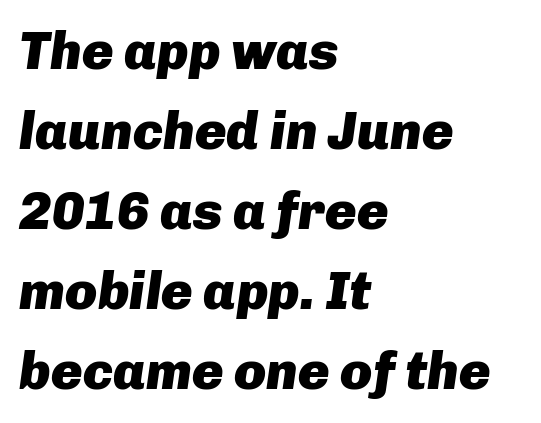
The image shows 53 px heavy type, italic (leaning right); set left-aligned, normal line spacing (1.51x), normal letter spacing, not underlined; low stroke contrast and a medium x-height.
